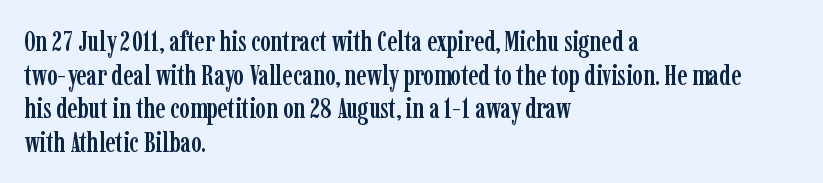
{"serif": "yes", "italic": "no", "width": "condensed", "stroke_contrast": "low", "x_height": "medium", "monospaced": "no", "underline": "no", "align": "left", "line_spacing_ratio": 1.2, "letter_spacing": "normal", "letter_spacing_em": 0.0, "glyph_px": 28}
